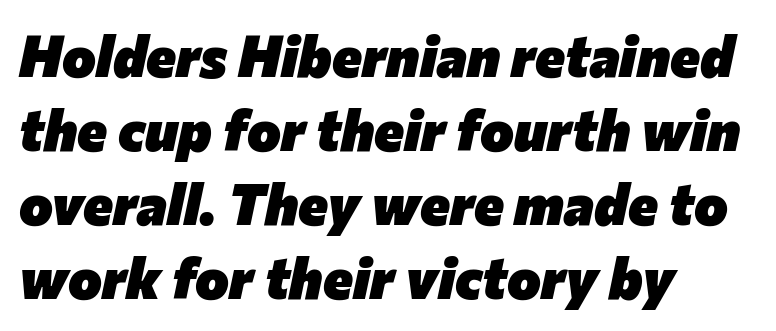
The image shows 57 px heavy type, italic (leaning right); set left-aligned, normal line spacing (1.3x), normal letter spacing, not underlined; low stroke contrast and a medium x-height.
